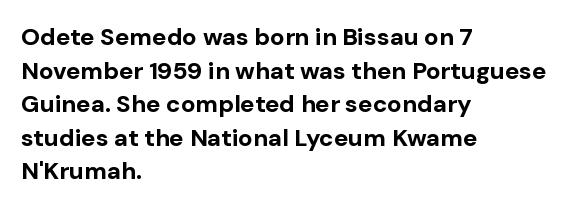
The image shows 24 px bold type, upright; set left-aligned, normal line spacing (1.4x), normal letter spacing, not underlined.
